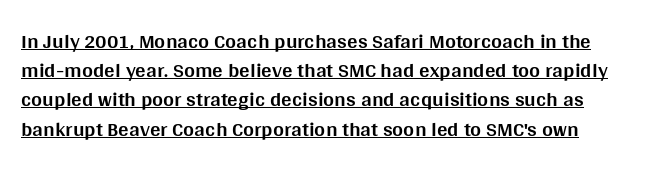
The image shows 21 px bold type, upright; set left-aligned, normal line spacing (1.39x), normal letter spacing, underlined.
